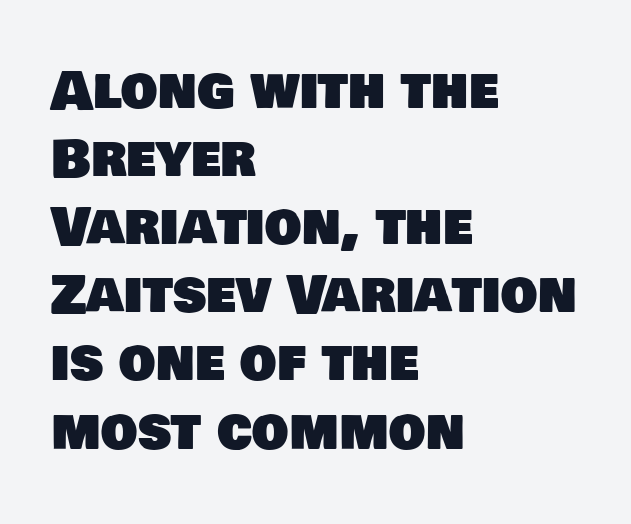
The image shows 52 px sans-serif type; set left-aligned, normal line spacing (1.31x), normal letter spacing, not underlined; low stroke contrast and a large x-height.
